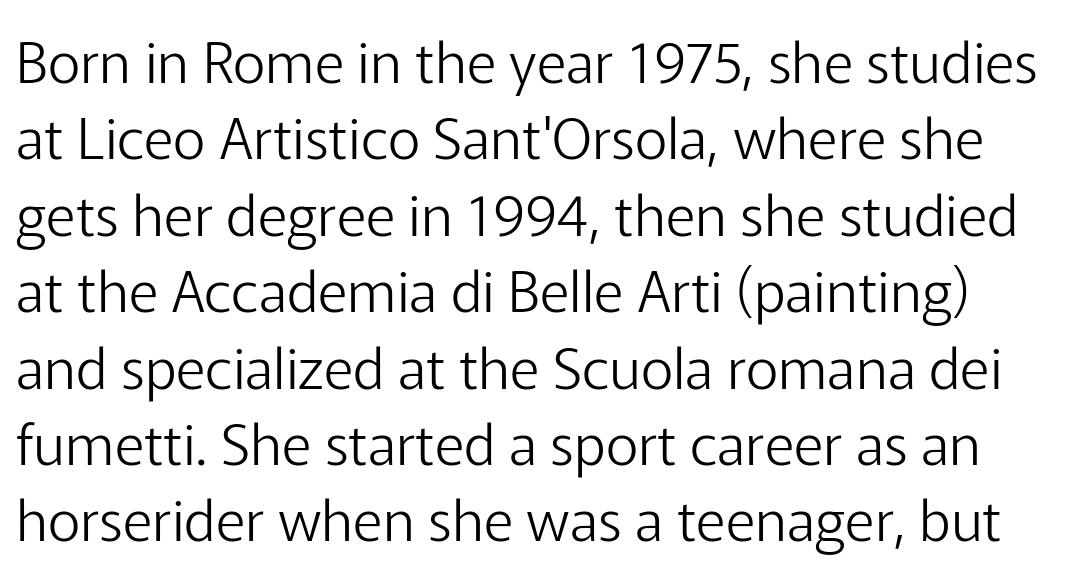
The image shows 57 px light sans-serif type, upright; set normal line spacing (1.34x), normal letter spacing, not underlined; low stroke contrast and a medium x-height.
